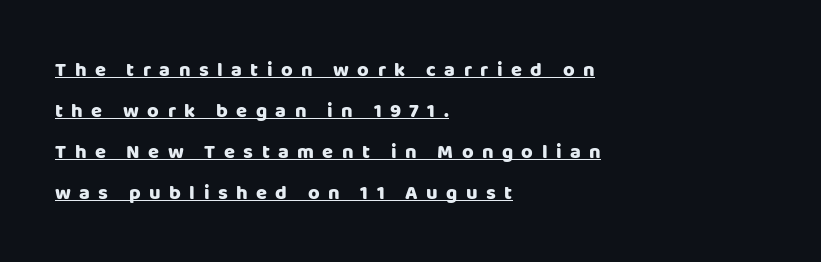
The image shows 20 px bold type, upright; set left-aligned, loose line spacing (2.05x), unusually wide letter spacing (+0.42 em), underlined.
